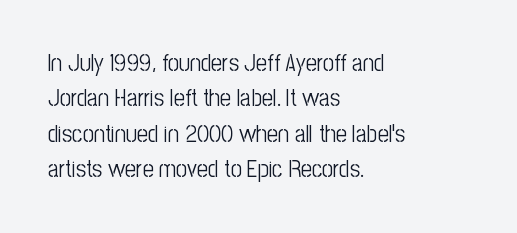
{"italic": "no", "bold": "no", "underline": "no", "align": "left", "line_spacing": "normal", "line_spacing_ratio": 1.47, "letter_spacing": "normal", "letter_spacing_em": 0.0, "glyph_px": 24}
